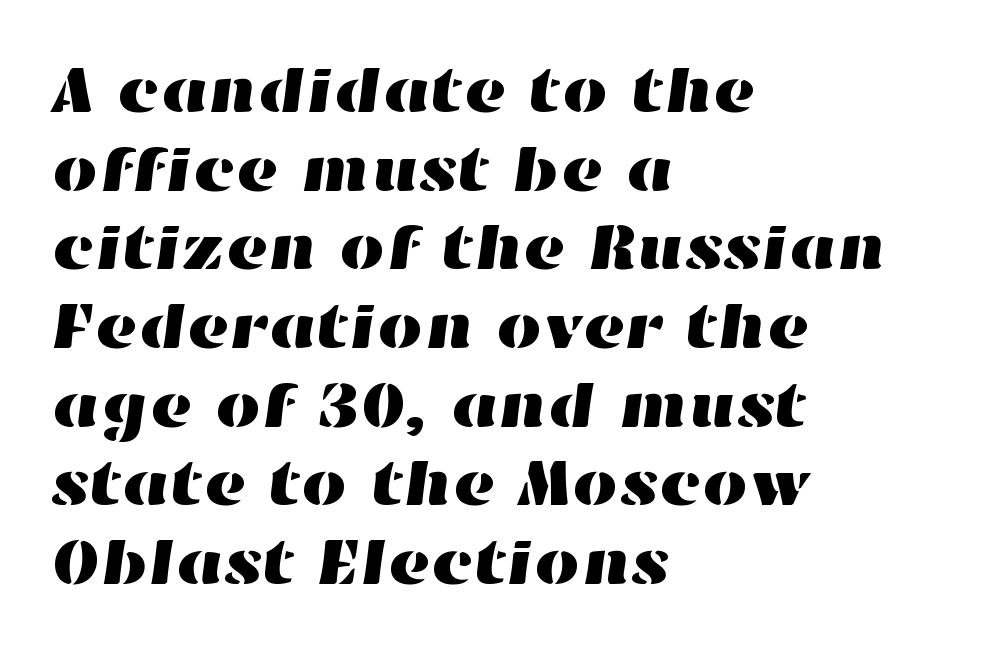
{"width": "wide", "stroke_contrast": "high", "x_height": "medium", "monospaced": "no", "underline": "no", "align": "left", "line_spacing_ratio": 1.21, "letter_spacing": "normal", "letter_spacing_em": 0.0, "glyph_px": 65}
